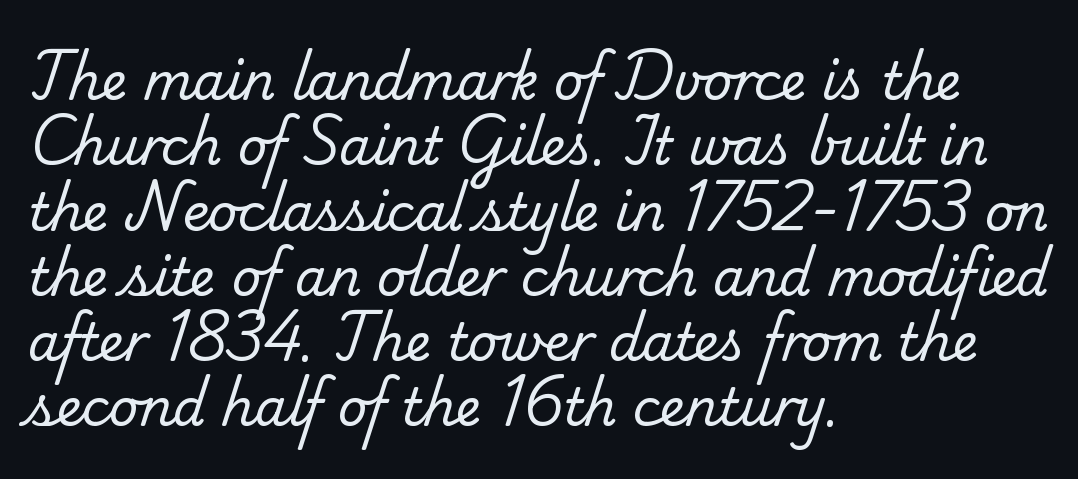
The face used here is rendered with its standard letterfit. Normally led — the rows are evenly, conventionally spaced. The letters advance in unequal steps, a hallmark of proportional type. Nothing heavy about these letters — not bold at all.
